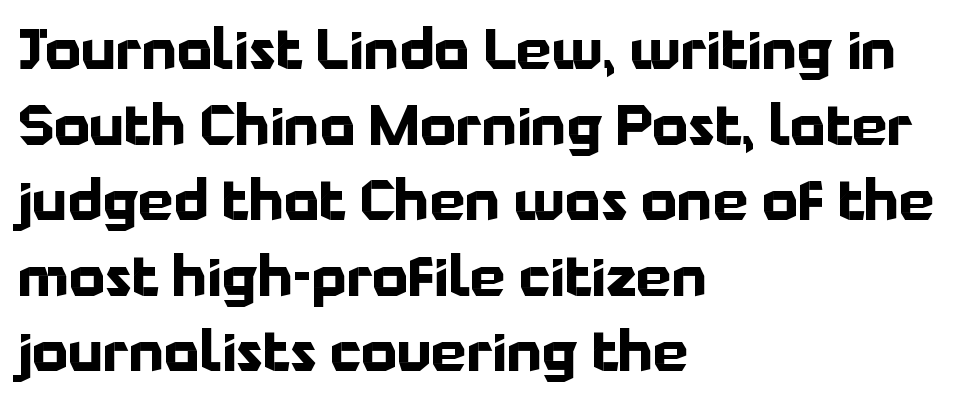
Q: Is the text bold? A: Yes.
Q: Is the text italic (slanted)? A: No, it is upright.
Q: Is the typeface a serif or a sans-serif typeface? A: Sans-serif.
Q: Is the text underlined? A: No.
Q: How is the paragraph aligned? A: Left-aligned.
Q: Is the spacing between letters normal or unusually wide? A: Normal.
Q: Is the spacing between lines tight, normal or loose? A: Normal.
Q: Width (condensed, normal, or wide)? A: Normal.
Q: Stroke contrast? A: Low.
Q: x-height? A: Medium.
Q: Monospaced? A: No.
